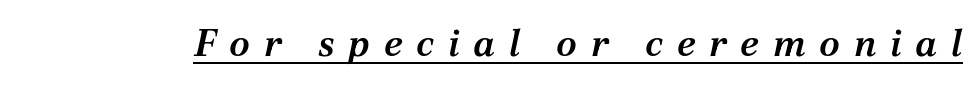
{"serif": "yes", "italic": "yes", "lean": "right", "slant_degrees": 12, "bold": "semi", "weight": "semibold", "width": "normal", "stroke_contrast": "medium", "x_height": "medium", "monospaced": "no", "underline": "yes", "letter_spacing": "wide", "letter_spacing_em": 0.36, "glyph_px": 38}
